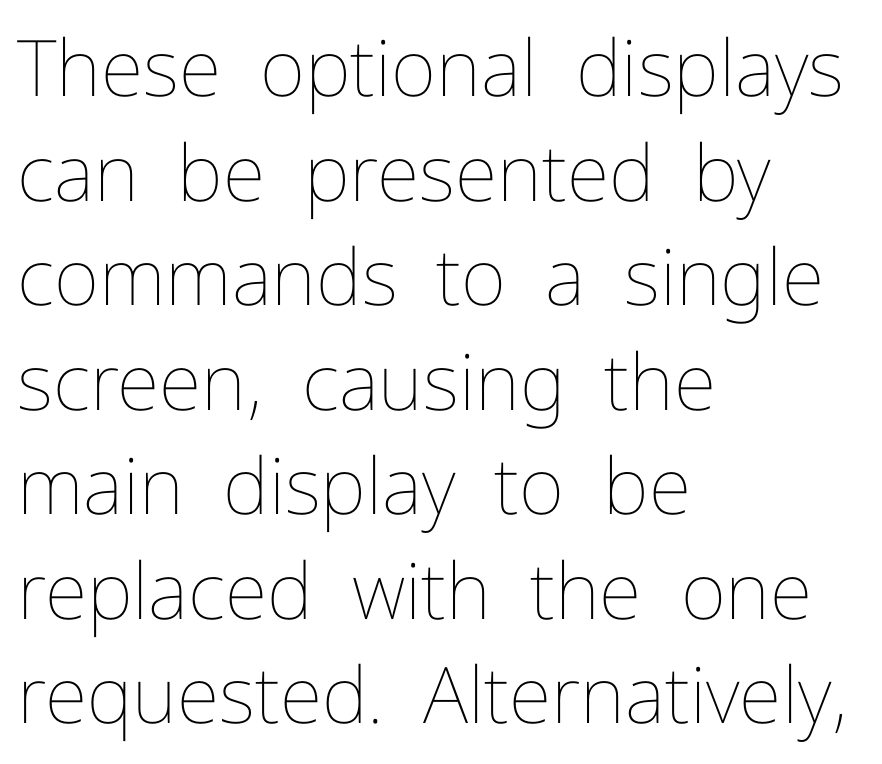
{"italic": "no", "bold": "no", "weight": "thin", "width": "normal", "stroke_contrast": "low", "x_height": "medium", "monospaced": "no", "underline": "no", "align": "left", "line_spacing": "normal", "line_spacing_ratio": 1.34, "letter_spacing": "normal", "letter_spacing_em": 0.0, "glyph_px": 78}
